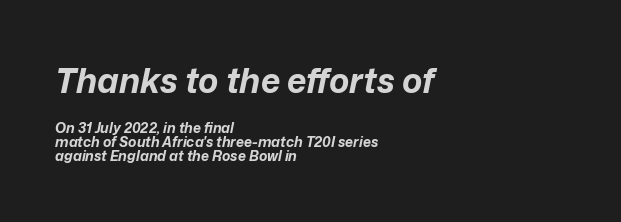
{"italic": "yes", "lean": "right", "slant_degrees": 12, "bold": "yes", "weight": "bold", "width": "normal", "stroke_contrast": "low", "x_height": "medium", "monospaced": "no", "underline": "no", "align": "left", "line_spacing": "tight", "line_spacing_ratio": 1.02, "letter_spacing": "normal", "letter_spacing_em": 0.0, "larger_block": "first", "size_ratio": 2.43, "glyph_px": 34}
